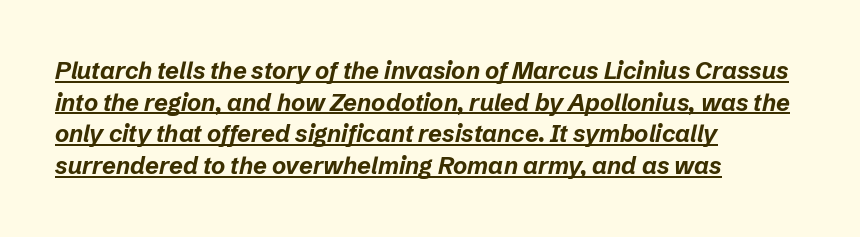
Q: Is the text bold? A: Yes.
Q: Is the text italic (slanted)? A: Yes, it leans right by about 12 degrees.
Q: Is the text underlined? A: Yes.
Q: How is the paragraph aligned? A: Left-aligned.
Q: Is the spacing between letters normal or unusually wide? A: Normal.
Q: Is the spacing between lines tight, normal or loose? A: Normal.
